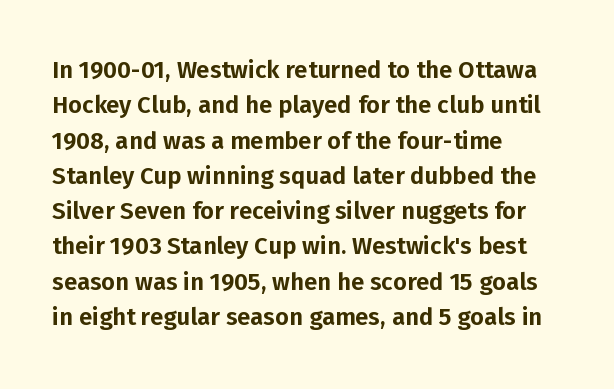
{"italic": "no", "underline": "no", "align": "left", "line_spacing": "normal", "line_spacing_ratio": 1.47, "letter_spacing": "normal", "letter_spacing_em": 0.0, "glyph_px": 24}
